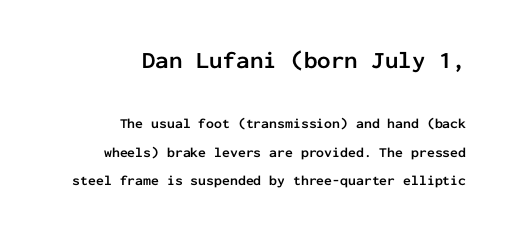
Of the two passages, the one on top uses the larger point size. The typesetting leans heavy: a genuine bold. This rendering leaves character spacing at its baseline value. Underlining? Definitely not there. The lines in this sample share a right terminus and differ only in where they begin.
